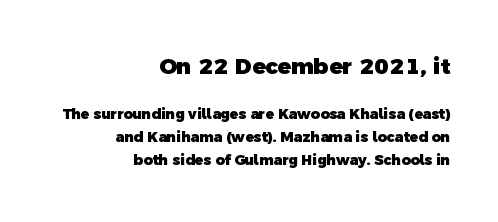
This block has exactly the height ordinary leading produces. The string is rendered with underlining switched off. Summary of weight: heavy, a full bold. Is the block centered? No — it sits flush against the right margin.
